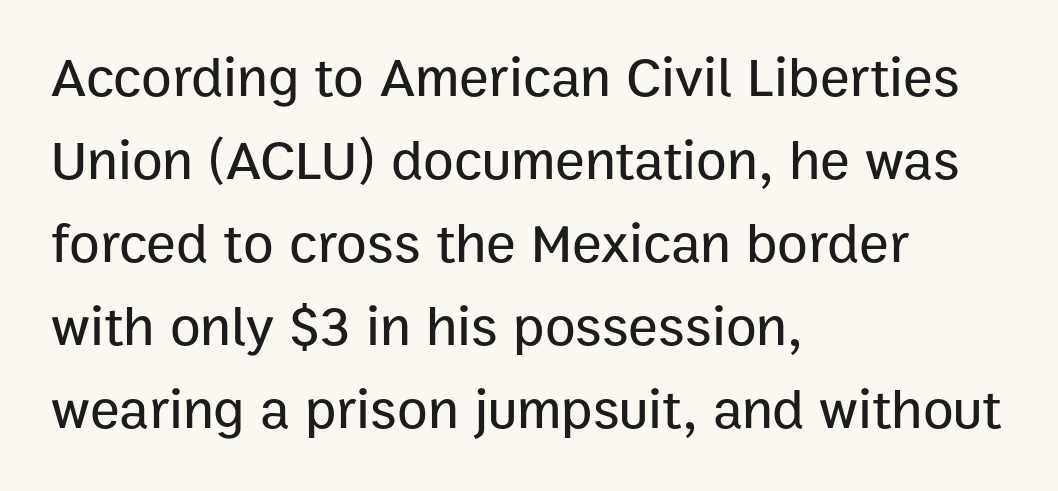
The baseline area is clear. Standard letterfit; no display-style spreading of the glyphs. In terms of letterform style, serifs are entirely absent. The line-height multiplier appears to be the usual default. Italic: no, the glyphs are upright roman.
